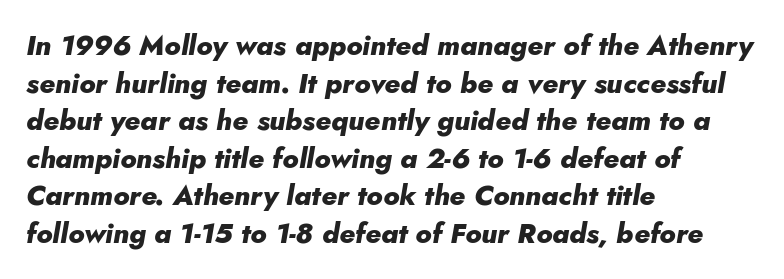
{"italic": "yes", "lean": "right", "slant_degrees": 10, "bold": "yes", "weight": "heavy", "width": "normal", "stroke_contrast": "low", "x_height": "small", "monospaced": "no", "underline": "no", "align": "left", "line_spacing": "normal", "line_spacing_ratio": 1.34, "letter_spacing": "normal", "letter_spacing_em": 0.0, "glyph_px": 28}
